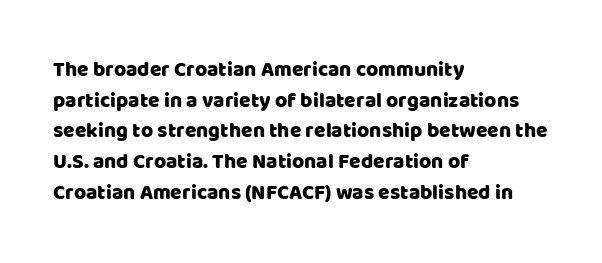
{"italic": "no", "underline": "no", "align": "left", "line_spacing": "normal", "line_spacing_ratio": 1.46, "letter_spacing": "normal", "letter_spacing_em": 0.0, "glyph_px": 21}
